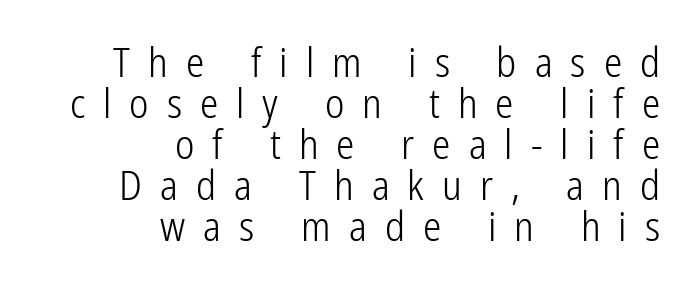
Q: Is the text bold? A: No.
Q: Is the text italic (slanted)? A: No, it is upright.
Q: Is the typeface a serif or a sans-serif typeface? A: Sans-serif.
Q: Is the text underlined? A: No.
Q: How is the paragraph aligned? A: Right-aligned.
Q: Is the spacing between letters normal or unusually wide? A: Unusually wide.
Q: Is the spacing between lines tight, normal or loose? A: Tight.
Q: Width (condensed, normal, or wide)? A: Condensed.
Q: Stroke contrast? A: Low.
Q: x-height? A: Medium.
Q: Monospaced? A: No.
